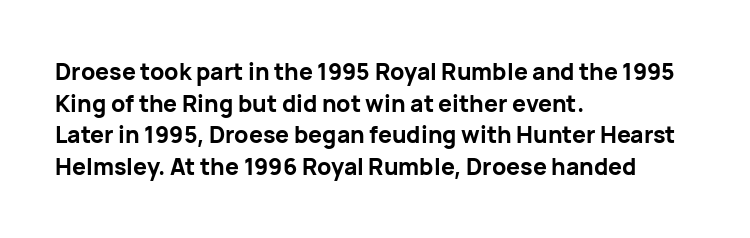
Q: Is the text bold? A: Yes.
Q: Is the text italic (slanted)? A: No, it is upright.
Q: Is the text underlined? A: No.
Q: How is the paragraph aligned? A: Left-aligned.
Q: Is the spacing between letters normal or unusually wide? A: Normal.
Q: Is the spacing between lines tight, normal or loose? A: Normal.
